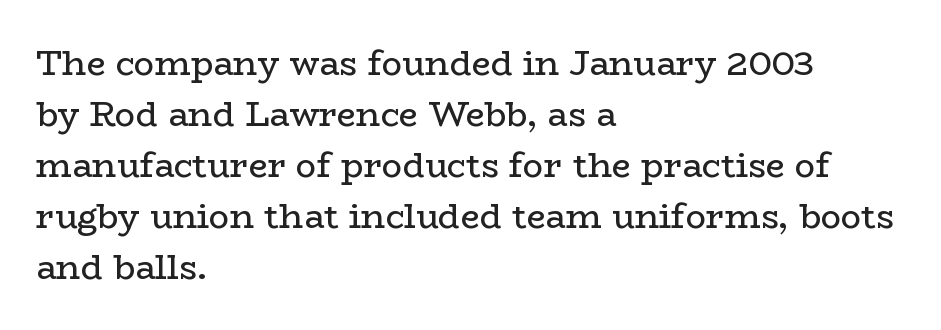
The image shows 34 px regular-weight, wide serif type, upright; set left-aligned, normal line spacing (1.5x), normal letter spacing, not underlined; low stroke contrast and a medium x-height.
